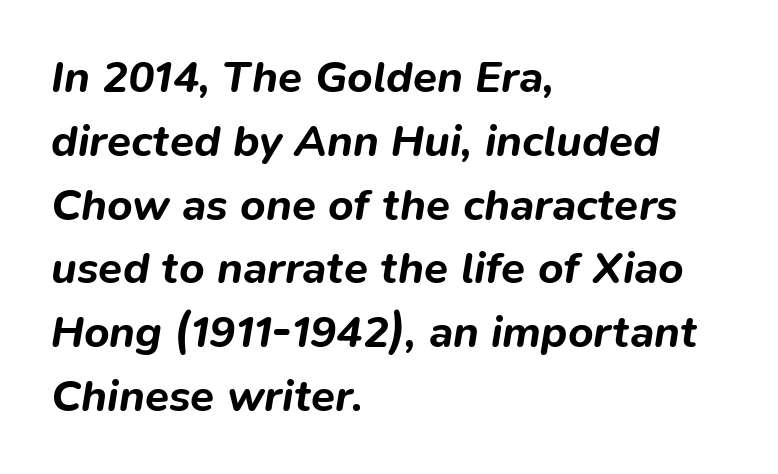
The image shows 44 px bold type, italic (leaning right); set left-aligned, normal line spacing (1.45x), normal letter spacing, not underlined; low stroke contrast and a medium x-height.
